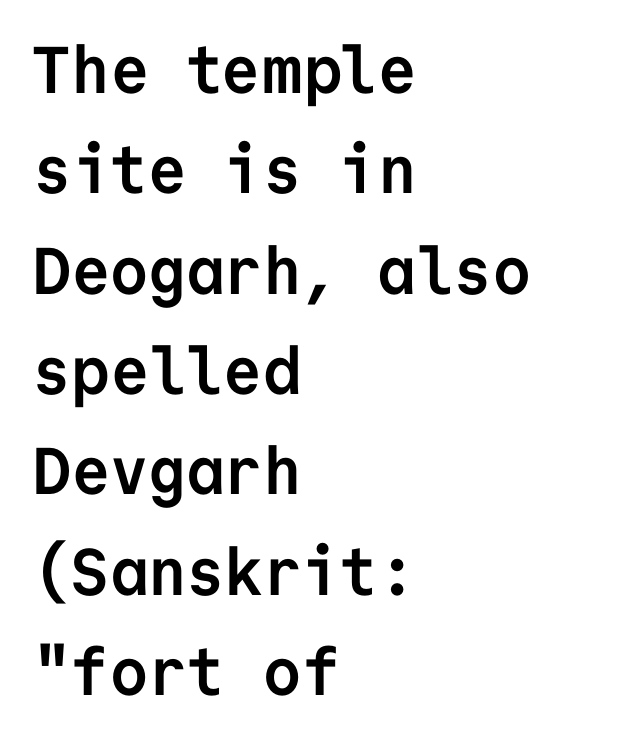
The image shows 66 px semibold sans-serif type, upright, monospaced; set left-aligned, normal line spacing (1.52x), normal letter spacing, not underlined; low stroke contrast and a medium x-height.
